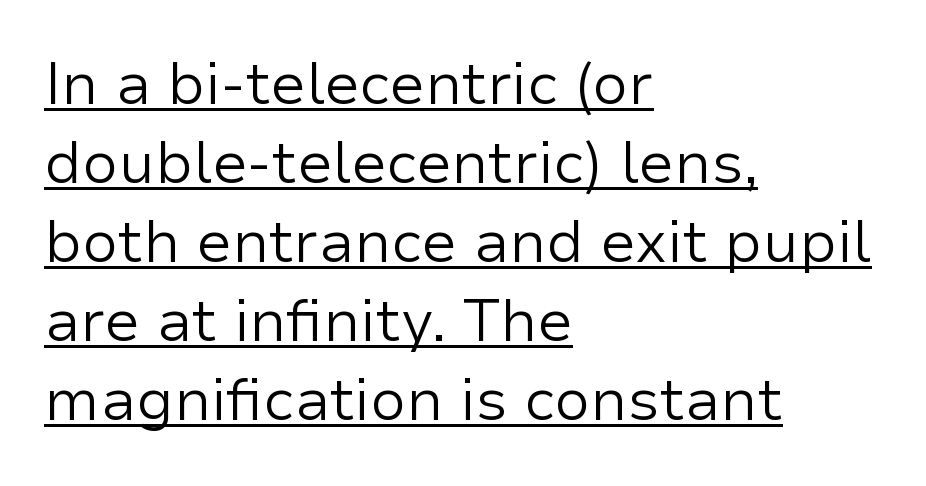
A typesetter would mark this as roman, not italic. The typeface has the unassuming heft of standard copy or less. No extra tracking has been applied to these lines. The line-height multiplier appears to be the usual default.
